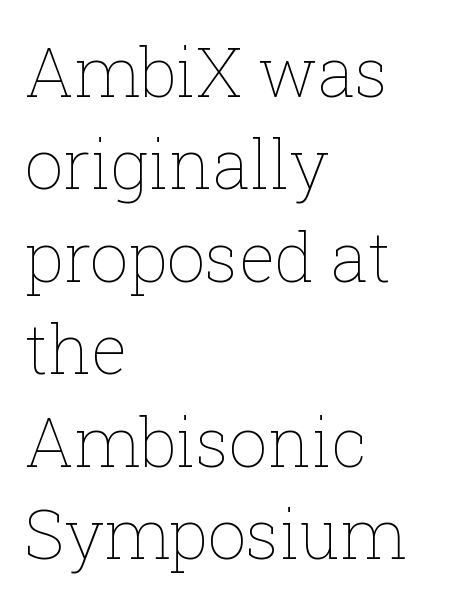
The image shows 68 px thin type, upright; set left-aligned, normal line spacing (1.36x), normal letter spacing, not underlined; low stroke contrast and a medium x-height.
